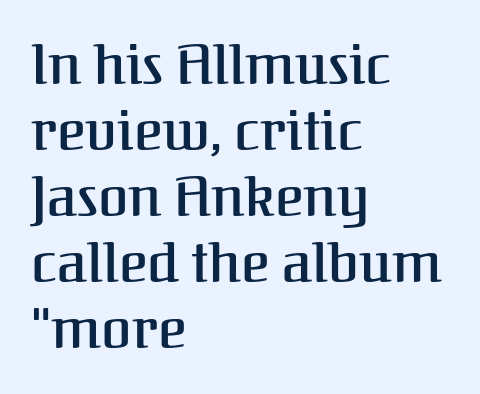
{"serif": "yes", "italic": "no", "width": "normal", "stroke_contrast": "medium", "x_height": "medium", "monospaced": "no", "underline": "no", "align": "left", "line_spacing_ratio": 1.2, "letter_spacing": "normal", "letter_spacing_em": 0.0, "glyph_px": 55}
